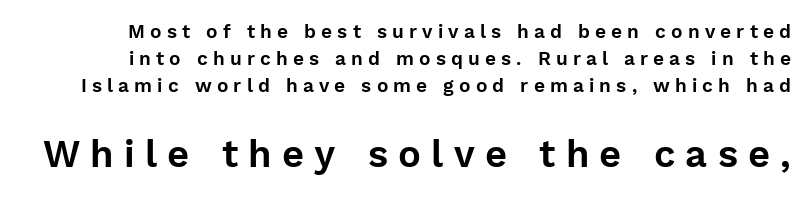
{"serif": "no", "italic": "no", "width": "normal", "stroke_contrast": "low", "x_height": "medium", "monospaced": "no", "underline": "no", "line_spacing": "normal", "line_spacing_ratio": 1.41, "letter_spacing": "wide", "letter_spacing_em": 0.27, "larger_block": "second", "size_ratio": 2.0, "glyph_px": 38}
